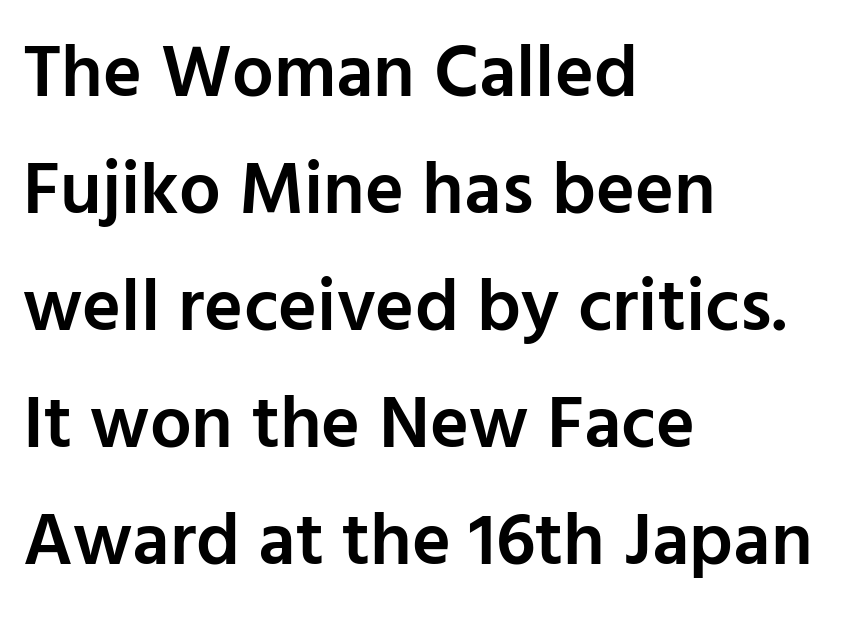
The image shows 74 px semibold sans-serif type, upright; set left-aligned, normal line spacing (1.58x), normal letter spacing, not underlined; low stroke contrast and a medium x-height.
